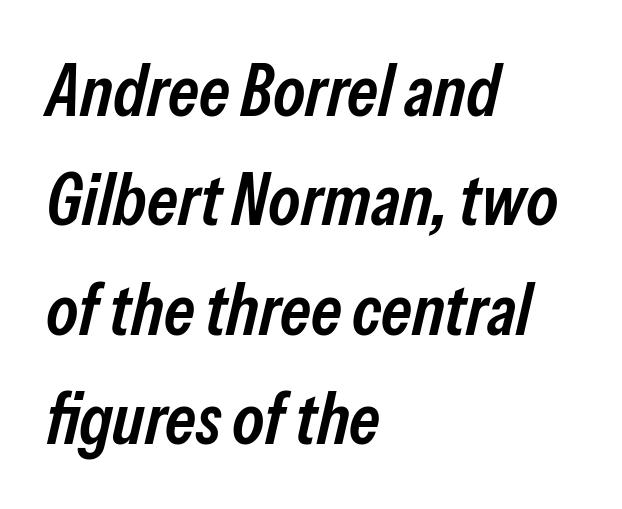
{"italic": "yes", "lean": "right", "slant_degrees": 13, "bold": "semi", "weight": "semibold", "width": "condensed", "stroke_contrast": "low", "x_height": "medium", "monospaced": "no", "underline": "no", "align": "left", "line_spacing": "normal", "line_spacing_ratio": 1.52, "letter_spacing": "normal", "letter_spacing_em": 0.0, "glyph_px": 72}
